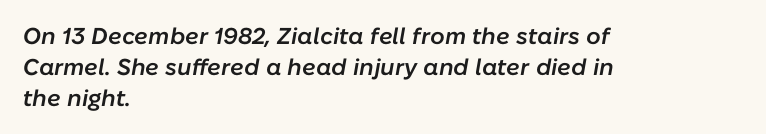
{"italic": "yes", "lean": "right", "slant_degrees": 10, "bold": "semi", "underline": "no", "align": "left", "line_spacing": "normal", "line_spacing_ratio": 1.34, "letter_spacing": "normal", "letter_spacing_em": 0.0, "glyph_px": 23}
